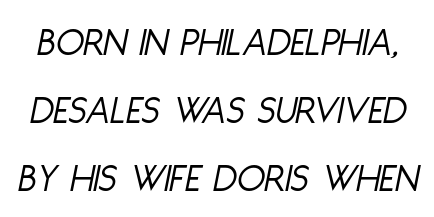
The image shows 41 px light, condensed type, italic (leaning right); set normal line spacing (1.66x), normal letter spacing, not underlined; low stroke contrast and a large x-height.
